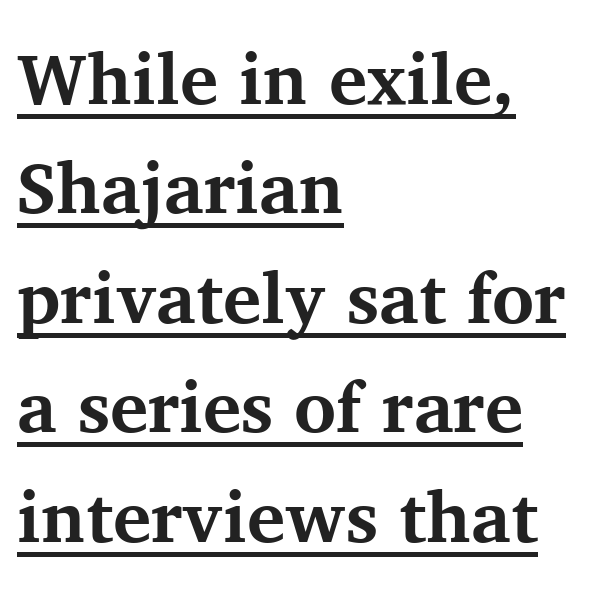
The image shows 72 px bold serif type, upright; set left-aligned, normal line spacing (1.52x), normal letter spacing, underlined; medium stroke contrast and a medium x-height.
